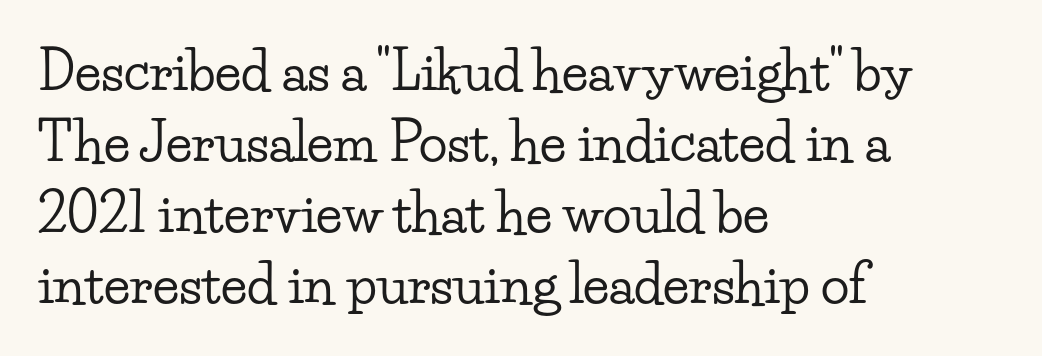
Successive baselines arrive at the customary interval. Layout note: lines flush left. Observe the ordinary spacing: letters are neighbours, not strangers. The string is rendered with underlining switched off. Do the characters align in a grid? No, the font is proportional. Italic? Not at all — the glyphs are vertical.
